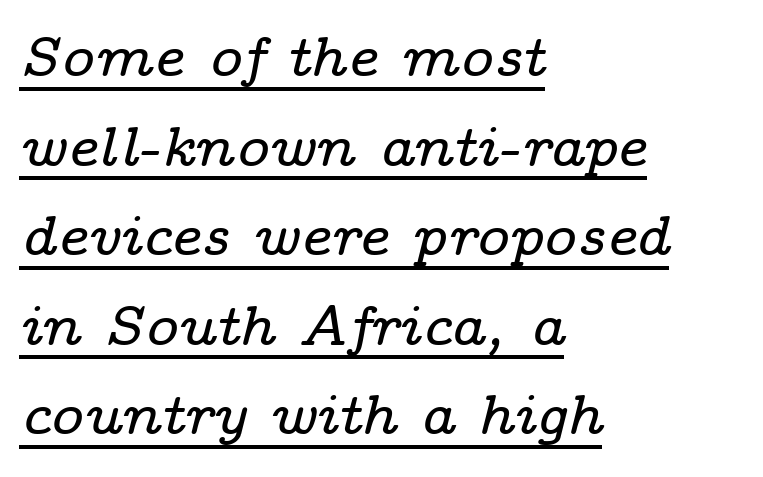
Q: Is the text italic (slanted)? A: Yes, it leans right by about 14 degrees.
Q: Is the typeface a serif or a sans-serif typeface? A: Serif.
Q: Is the text underlined? A: Yes.
Q: How is the paragraph aligned? A: Left-aligned.
Q: Is the spacing between letters normal or unusually wide? A: Normal.
Q: Is the spacing between lines tight, normal or loose? A: Normal.
Q: Width (condensed, normal, or wide)? A: Wide.
Q: Stroke contrast? A: Low.
Q: x-height? A: Medium.
Q: Monospaced? A: No.
